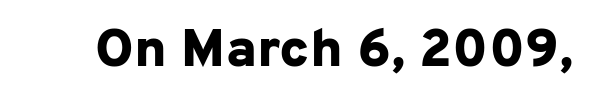
{"serif": "no", "italic": "no", "bold": "yes", "weight": "bold", "width": "normal", "stroke_contrast": "low", "x_height": "medium", "monospaced": "no", "underline": "no", "letter_spacing": "normal", "letter_spacing_em": 0.0, "glyph_px": 54}
